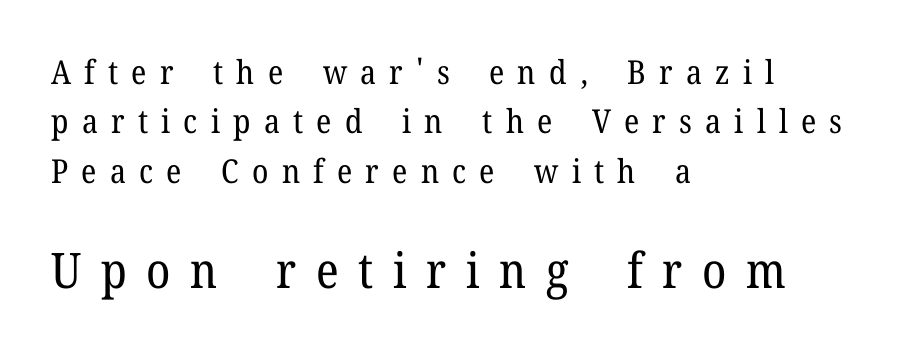
{"serif": "yes", "italic": "no", "bold": "no", "weight": "regular", "width": "normal", "stroke_contrast": "low", "x_height": "medium", "monospaced": "no", "underline": "no", "align": "left", "line_spacing": "normal", "line_spacing_ratio": 1.5, "letter_spacing": "wide", "letter_spacing_em": 0.4, "larger_block": "second", "size_ratio": 1.48, "glyph_px": 49}
